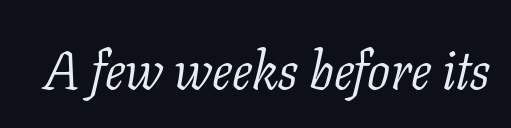
{"serif": "yes", "italic": "yes", "lean": "right", "slant_degrees": 11, "bold": "no", "weight": "light", "width": "normal", "stroke_contrast": "low", "x_height": "medium", "monospaced": "no", "underline": "no", "letter_spacing": "normal", "letter_spacing_em": 0.0, "glyph_px": 54}
